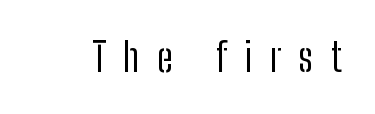
The image shows 39 px regular-weight, condensed sans-serif type, upright; set unusually wide letter spacing (+0.46 em), not underlined; low stroke contrast and a medium x-height.
